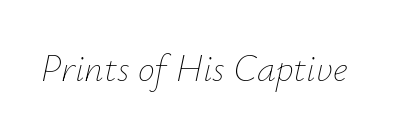
{"italic": "yes", "lean": "right", "slant_degrees": 12, "bold": "no", "weight": "thin", "width": "normal", "stroke_contrast": "low", "x_height": "small", "monospaced": "no", "underline": "no", "letter_spacing": "normal", "letter_spacing_em": 0.0, "glyph_px": 38}
